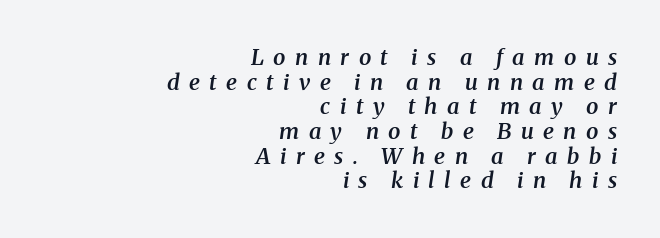
Q: Is the text bold? A: Semi-bold.
Q: Is the text italic (slanted)? A: Yes, it leans right by about 8 degrees.
Q: Is the text underlined? A: No.
Q: How is the paragraph aligned? A: Right-aligned.
Q: Is the spacing between letters normal or unusually wide? A: Unusually wide.
Q: Is the spacing between lines tight, normal or loose? A: Tight.
